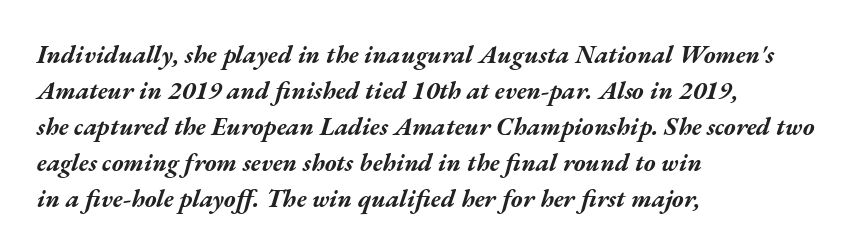
The image shows 25 px bold type, italic (leaning right); set left-aligned, normal line spacing (1.44x), normal letter spacing, not underlined.
